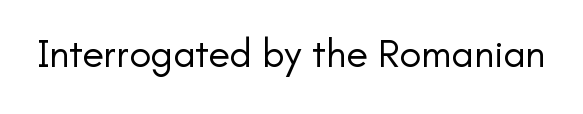
{"serif": "no", "italic": "no", "bold": "no", "weight": "regular", "width": "normal", "stroke_contrast": "low", "x_height": "small", "monospaced": "no", "underline": "no", "letter_spacing": "normal", "letter_spacing_em": 0.0, "glyph_px": 40}
